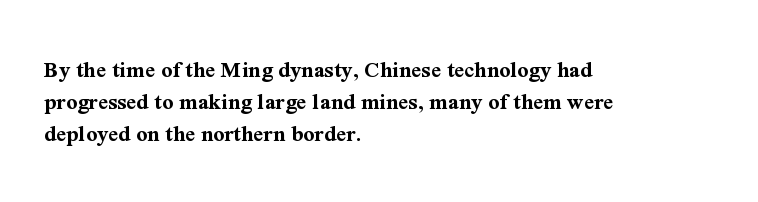
Q: Is the text bold? A: Yes.
Q: Is the text italic (slanted)? A: No, it is upright.
Q: Is the text underlined? A: No.
Q: How is the paragraph aligned? A: Left-aligned.
Q: Is the spacing between letters normal or unusually wide? A: Normal.
Q: Is the spacing between lines tight, normal or loose? A: Normal.
